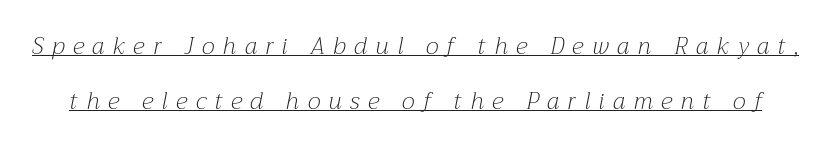
{"italic": "yes", "lean": "right", "slant_degrees": 12, "bold": "no", "underline": "yes", "line_spacing": "loose", "line_spacing_ratio": 2.37, "letter_spacing": "wide", "letter_spacing_em": 0.37, "glyph_px": 23}
